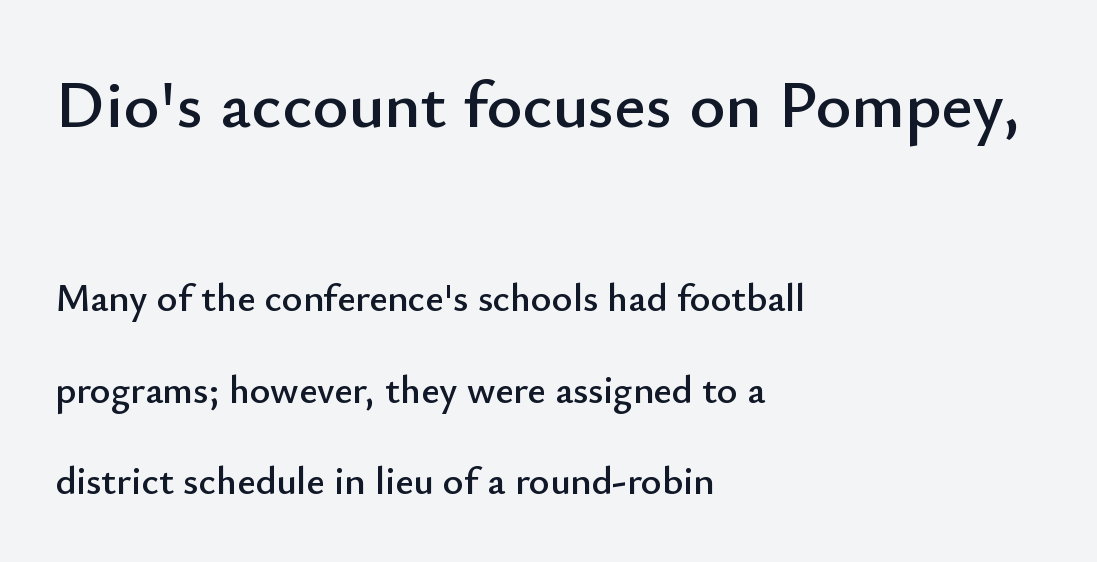
{"serif": "no", "italic": "no", "width": "normal", "stroke_contrast": "low", "x_height": "small", "monospaced": "no", "underline": "no", "align": "left", "line_spacing": "loose", "line_spacing_ratio": 2.35, "letter_spacing": "normal", "letter_spacing_em": 0.0, "larger_block": "first", "size_ratio": 1.74, "glyph_px": 68}
